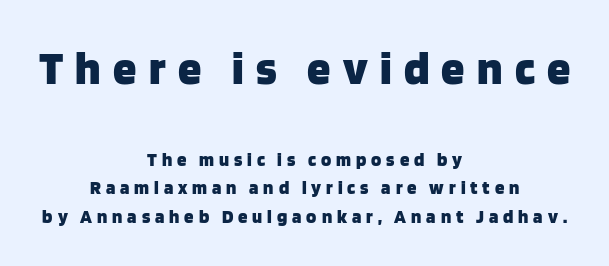
The image shows 47 px heavy sans-serif type, upright; set centered, normal line spacing (1.51x), unusually wide letter spacing (+0.26 em), not underlined; the first (top) block is 2.47x larger; low stroke contrast and a large x-height.
